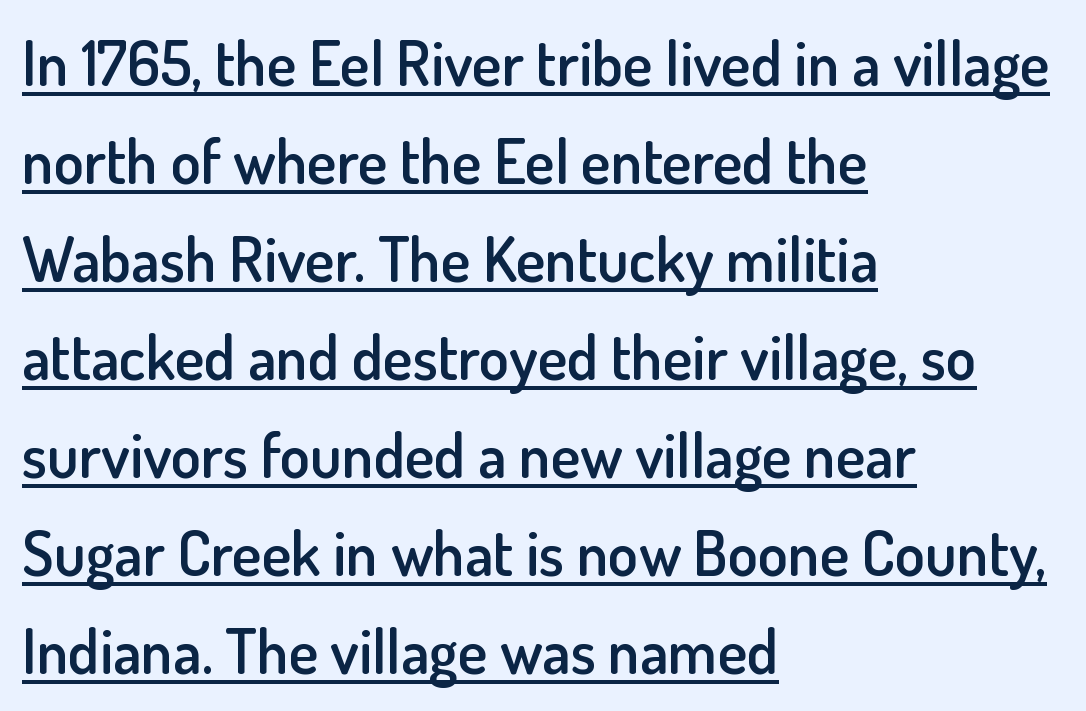
{"serif": "no", "italic": "no", "bold": "semi", "weight": "semibold", "width": "normal", "stroke_contrast": "low", "x_height": "small", "monospaced": "no", "underline": "yes", "align": "left", "line_spacing": "normal", "line_spacing_ratio": 1.58, "letter_spacing": "normal", "letter_spacing_em": 0.0, "glyph_px": 62}
